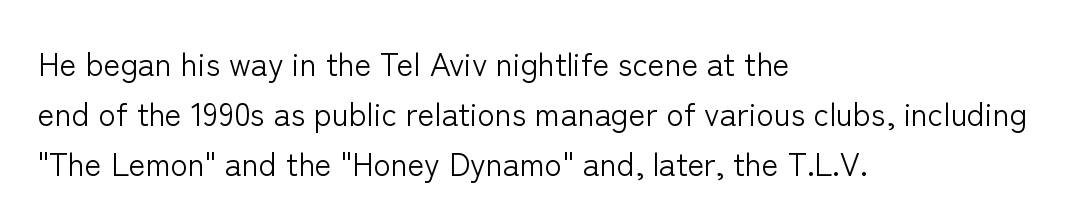
{"serif": "no", "italic": "no", "bold": "no", "weight": "light", "width": "normal", "stroke_contrast": "low", "x_height": "medium", "monospaced": "no", "underline": "no", "align": "left", "line_spacing": "normal", "line_spacing_ratio": 1.56, "letter_spacing": "normal", "letter_spacing_em": 0.0, "glyph_px": 32}
